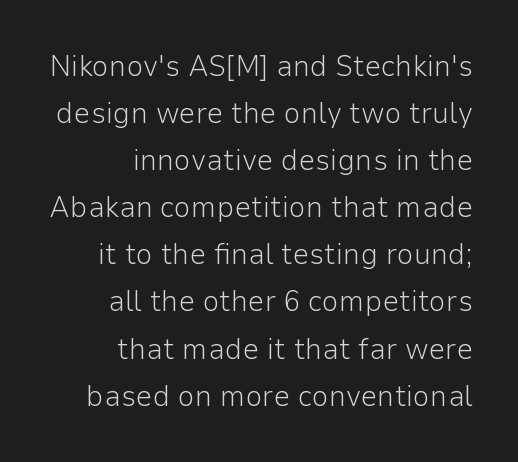
{"serif": "no", "italic": "no", "bold": "no", "weight": "light", "width": "normal", "stroke_contrast": "low", "x_height": "medium", "monospaced": "no", "underline": "no", "align": "right", "line_spacing": "normal", "line_spacing_ratio": 1.57, "letter_spacing": "normal", "letter_spacing_em": 0.0, "glyph_px": 30}
